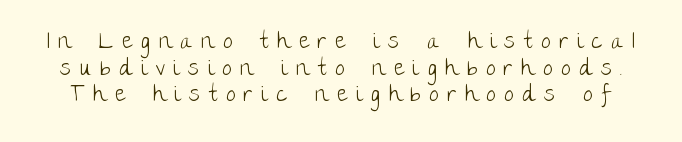
The image shows 22 px text type, upright; set line spacing 1.21x, unusually wide letter spacing (+0.39 em), not underlined.
